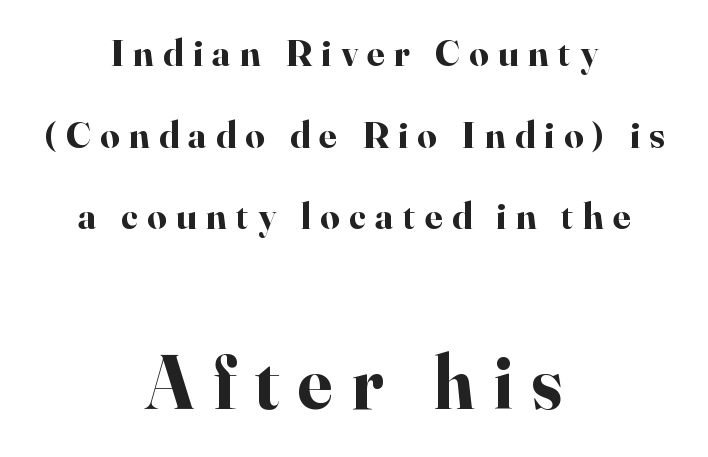
Q: Is the text bold? A: Yes.
Q: Is the text italic (slanted)? A: No, it is upright.
Q: Is the typeface a serif or a sans-serif typeface? A: Serif.
Q: Is the text underlined? A: No.
Q: How is the paragraph aligned? A: Centered.
Q: Is the spacing between letters normal or unusually wide? A: Unusually wide.
Q: Is the spacing between lines tight, normal or loose? A: Loose.
Q: Which block of text is set in a larger size, the first (top) or the second (bottom)? A: The second (bottom) one.
Q: Width (condensed, normal, or wide)? A: Normal.
Q: Stroke contrast? A: High.
Q: x-height? A: Small.
Q: Monospaced? A: No.
